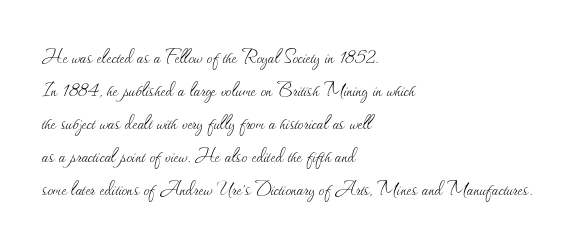
Honestly, the row spacing looks completely unremarkable. Caption: face not bold, strokes unweighted. This rendering features lettering with no underline. The setting favours the left margin, as ordinary paragraphs usually do.
